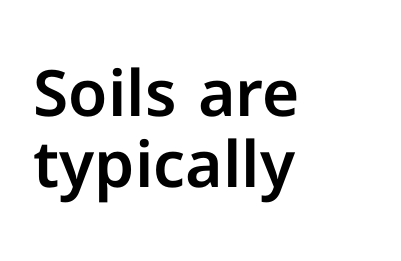
Q: Is the text italic (slanted)? A: No, it is upright.
Q: Is the typeface a serif or a sans-serif typeface? A: Sans-serif.
Q: Is the text underlined? A: No.
Q: How is the paragraph aligned? A: Left-aligned.
Q: Is the spacing between letters normal or unusually wide? A: Normal.
Q: Is the spacing between lines tight, normal or loose? A: Tight.
Q: Width (condensed, normal, or wide)? A: Normal.
Q: Stroke contrast? A: Low.
Q: x-height? A: Medium.
Q: Monospaced? A: No.
